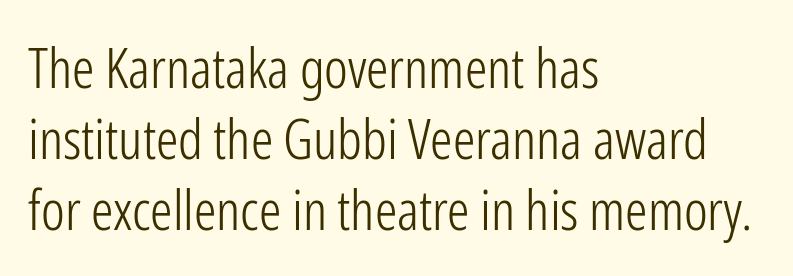
The image shows 56 px light, condensed sans-serif type, upright; set left-aligned, normal line spacing (1.27x), normal letter spacing, not underlined; low stroke contrast and a medium x-height.
